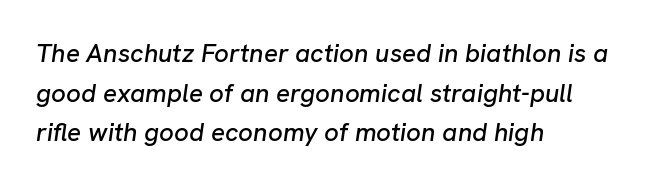
The image shows 26 px text type, italic (leaning right); set left-aligned, normal line spacing (1.52x), normal letter spacing, not underlined.
